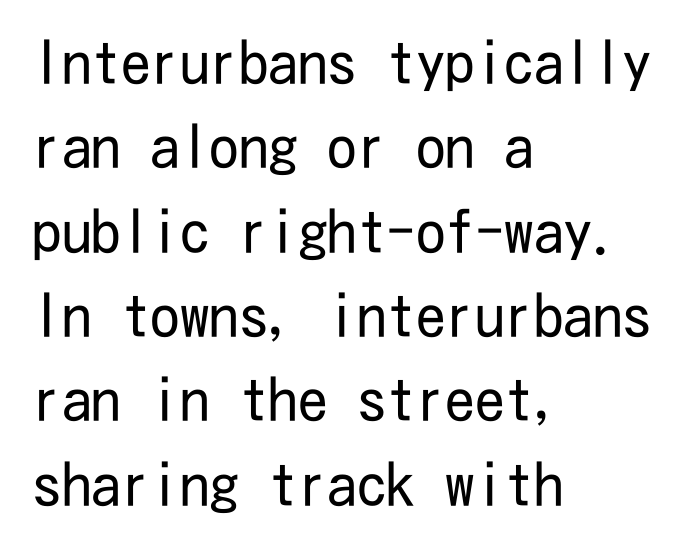
Q: Is the text bold? A: No.
Q: Is the text italic (slanted)? A: No, it is upright.
Q: Is the typeface a serif or a sans-serif typeface? A: Sans-serif.
Q: Is the text underlined? A: No.
Q: How is the paragraph aligned? A: Left-aligned.
Q: Is the spacing between letters normal or unusually wide? A: Normal.
Q: Is the spacing between lines tight, normal or loose? A: Normal.
Q: Width (condensed, normal, or wide)? A: Condensed.
Q: Stroke contrast? A: Low.
Q: x-height? A: Medium.
